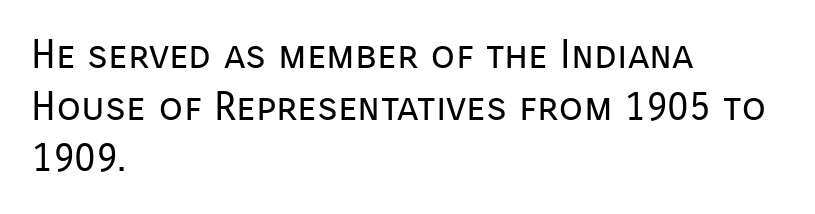
Q: Is the text bold? A: No.
Q: Is the text italic (slanted)? A: No, it is upright.
Q: Is the typeface a serif or a sans-serif typeface? A: Sans-serif.
Q: Is the text underlined? A: No.
Q: How is the paragraph aligned? A: Left-aligned.
Q: Is the spacing between letters normal or unusually wide? A: Normal.
Q: Is the spacing between lines tight, normal or loose? A: Normal.
Q: Width (condensed, normal, or wide)? A: Normal.
Q: Stroke contrast? A: Low.
Q: x-height? A: Medium.
Q: Monospaced? A: No.
